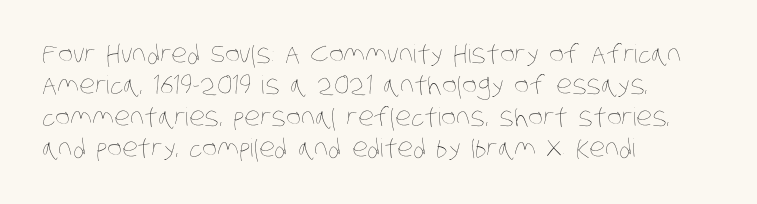
Q: Is the text bold? A: No.
Q: Is the text underlined? A: No.
Q: How is the paragraph aligned? A: Left-aligned.
Q: Is the spacing between letters normal or unusually wide? A: Normal.
Q: Is the spacing between lines tight, normal or loose? A: Normal.
